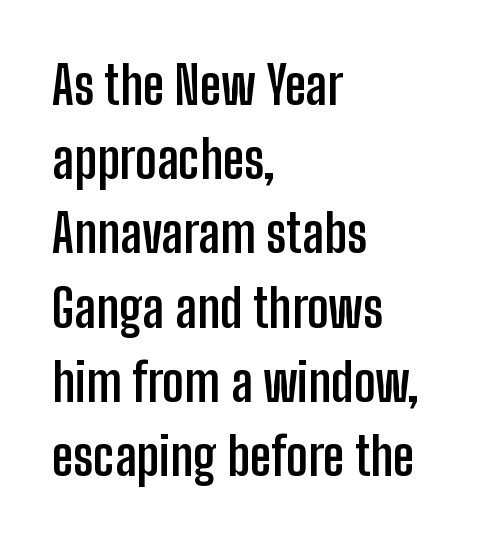
Q: Is the text bold? A: Yes.
Q: Is the text italic (slanted)? A: No, it is upright.
Q: Is the typeface a serif or a sans-serif typeface? A: Sans-serif.
Q: Is the text underlined? A: No.
Q: How is the paragraph aligned? A: Left-aligned.
Q: Is the spacing between letters normal or unusually wide? A: Normal.
Q: Is the spacing between lines tight, normal or loose? A: Normal.
Q: Width (condensed, normal, or wide)? A: Condensed.
Q: Stroke contrast? A: Low.
Q: x-height? A: Medium.
Q: Monospaced? A: No.
